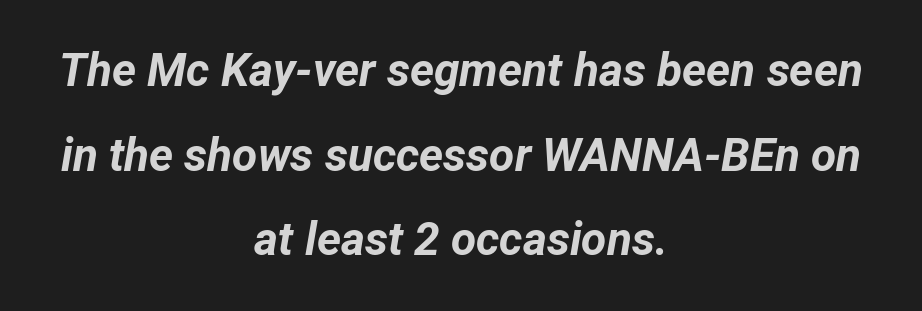
Q: Is the text bold? A: Yes.
Q: Is the text italic (slanted)? A: Yes, it leans right by about 12 degrees.
Q: Is the text underlined? A: No.
Q: How is the paragraph aligned? A: Centered.
Q: Is the spacing between letters normal or unusually wide? A: Normal.
Q: Width (condensed, normal, or wide)? A: Normal.
Q: Stroke contrast? A: Low.
Q: x-height? A: Medium.
Q: Monospaced? A: No.
